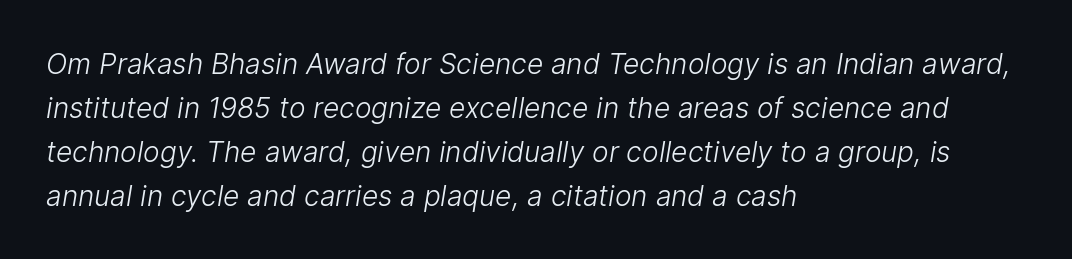
{"serif": "no", "bold": "no", "weight": "light", "width": "normal", "stroke_contrast": "low", "x_height": "medium", "monospaced": "no", "underline": "no", "align": "left", "line_spacing": "normal", "line_spacing_ratio": 1.57, "letter_spacing": "normal", "letter_spacing_em": 0.0, "glyph_px": 28}
